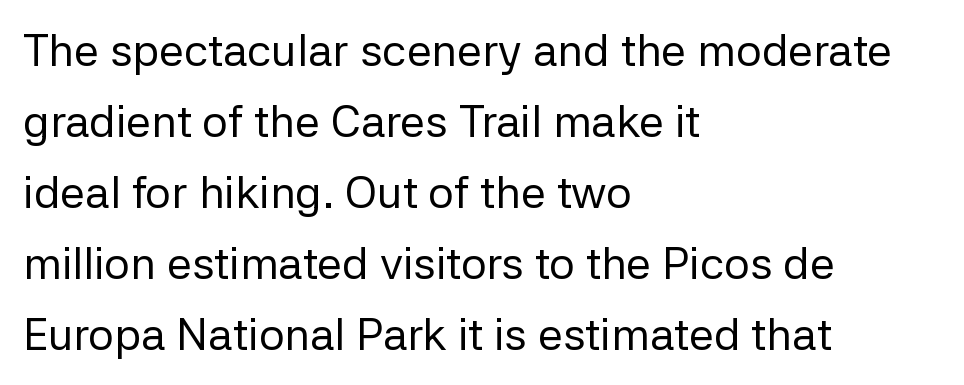
The image shows 45 px regular-weight sans-serif type, upright; set left-aligned, normal line spacing (1.58x), normal letter spacing, not underlined; low stroke contrast and a medium x-height.
